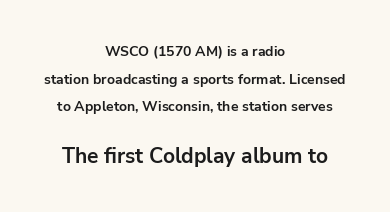
Q: Is the text bold? A: Yes.
Q: Is the text italic (slanted)? A: No, it is upright.
Q: Is the text underlined? A: No.
Q: How is the paragraph aligned? A: Centered.
Q: Is the spacing between letters normal or unusually wide? A: Normal.
Q: Is the spacing between lines tight, normal or loose? A: Loose.
Q: Which block of text is set in a larger size, the first (top) or the second (bottom)? A: The second (bottom) one.
